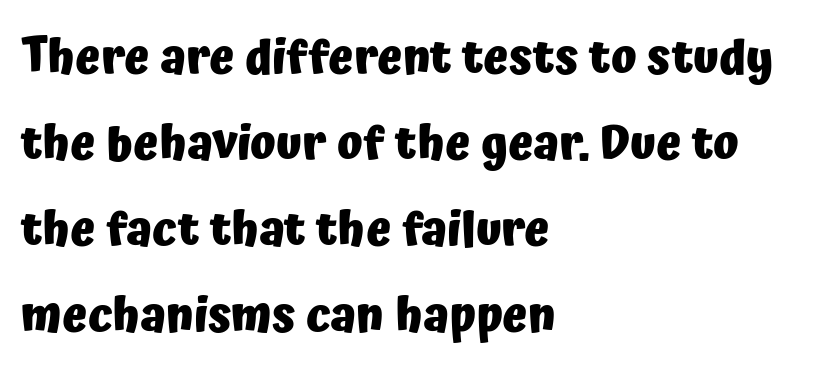
The image shows 47 px heavy sans-serif type, upright; set left-aligned, line spacing 1.83x, normal letter spacing, not underlined; low stroke contrast and a medium x-height.
